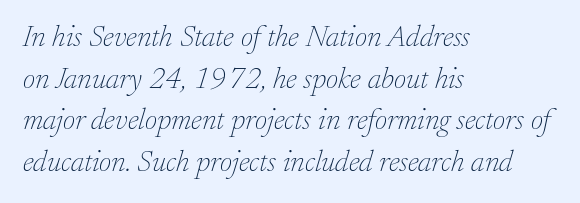
Emphasis-style slanted type is in use. Leading matches the norm, producing a regular column. The foot of each line stays bare and open. A typesetter would call this proportional, since set widths differ per character. Horizontal alignment here is leftward, the default for most running prose. The letterforms sit shoulder to shoulder at normal distance.
